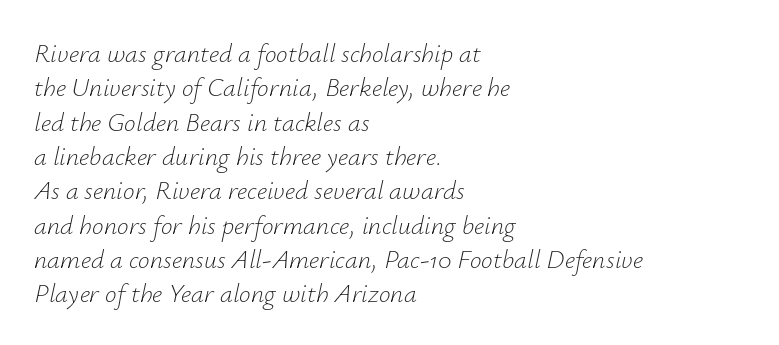
Q: Is the text bold? A: No.
Q: Is the text italic (slanted)? A: Yes, it leans right by about 12 degrees.
Q: Is the text underlined? A: No.
Q: How is the paragraph aligned? A: Left-aligned.
Q: Is the spacing between letters normal or unusually wide? A: Normal.
Q: Is the spacing between lines tight, normal or loose? A: Normal.
